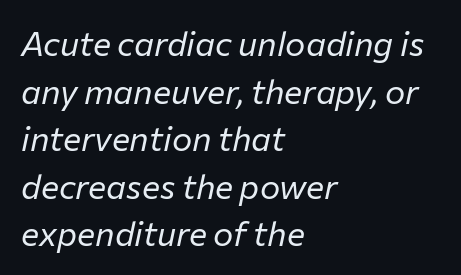
Q: Is the text bold? A: No.
Q: Is the text italic (slanted)? A: Yes, it leans right by about 12 degrees.
Q: Is the text underlined? A: No.
Q: How is the paragraph aligned? A: Left-aligned.
Q: Is the spacing between letters normal or unusually wide? A: Normal.
Q: Is the spacing between lines tight, normal or loose? A: Normal.
Q: Width (condensed, normal, or wide)? A: Normal.
Q: Stroke contrast? A: Low.
Q: x-height? A: Medium.
Q: Monospaced? A: No.
